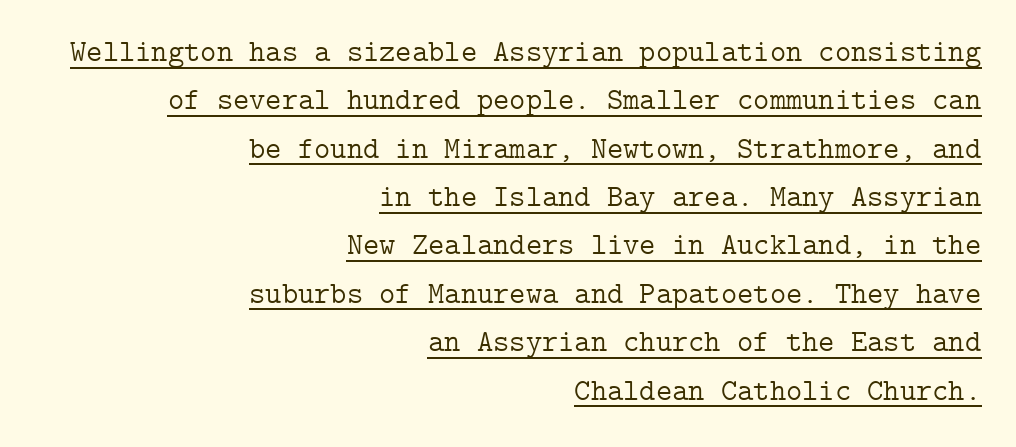
The image shows 31 px light serif type, upright; set right-aligned, normal line spacing (1.56x), normal letter spacing, underlined; low stroke contrast and a medium x-height.
